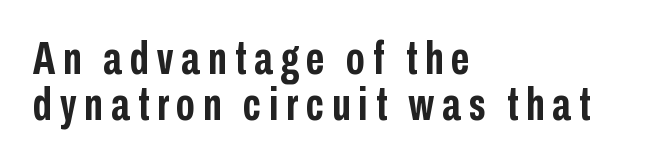
{"serif": "no", "italic": "no", "bold": "yes", "weight": "semibold", "width": "condensed", "stroke_contrast": "low", "x_height": "medium", "monospaced": "no", "underline": "no", "align": "left", "line_spacing": "tight", "line_spacing_ratio": 1.0, "glyph_px": 46}
